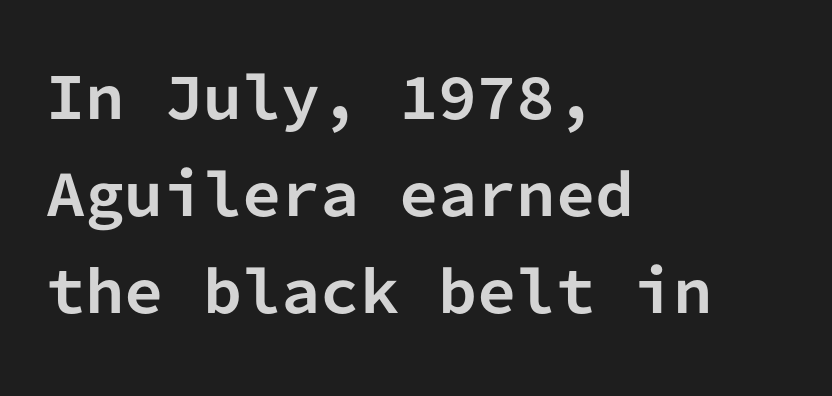
This is sans-serif lettering, the kind often seen on screens and signage. Alignment: flush left. Anything drawn beneath the words? Only blank space. The characters look thick and weighty, a clear bold. Italic? Not at all — the glyphs are vertical.
